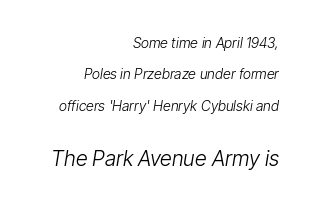
The image shows 21 px text type, italic (leaning right); set right-aligned, loose line spacing (2.25x), normal letter spacing, not underlined; the second (bottom) block is 1.5x larger.
